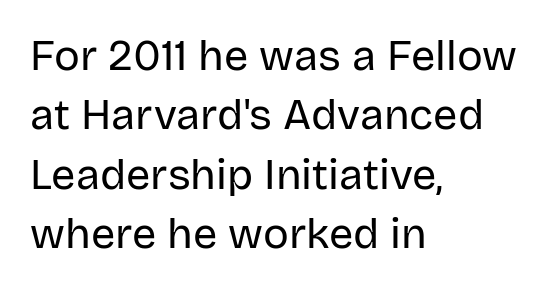
{"serif": "no", "italic": "no", "bold": "no", "weight": "regular", "width": "normal", "stroke_contrast": "low", "x_height": "large", "monospaced": "no", "underline": "no", "align": "left", "line_spacing": "normal", "line_spacing_ratio": 1.38, "letter_spacing": "normal", "letter_spacing_em": 0.0, "glyph_px": 43}
